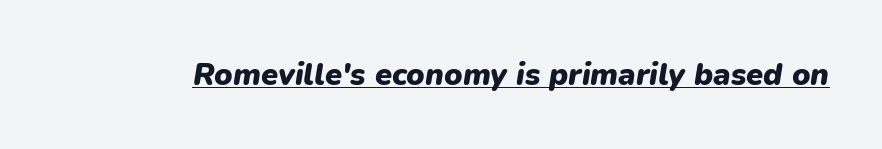
The glyphs are accompanied by a horizontal stroke just below them. Is this a fixed-width face? No — the glyphs have proportional, varying widths. A full-strength bold gives these letters their thick strokes. The rendering applies a slant to the glyphs. Standard letterfit; no display-style spreading of the glyphs.
